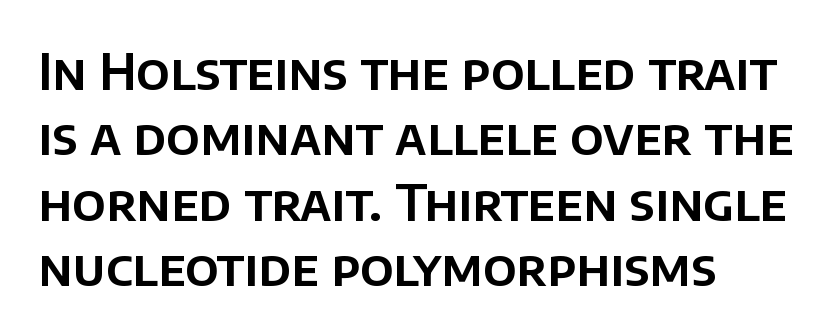
The image shows 50 px sans-serif type, upright; set left-aligned, normal line spacing (1.31x), normal letter spacing, not underlined; low stroke contrast and a large x-height.
